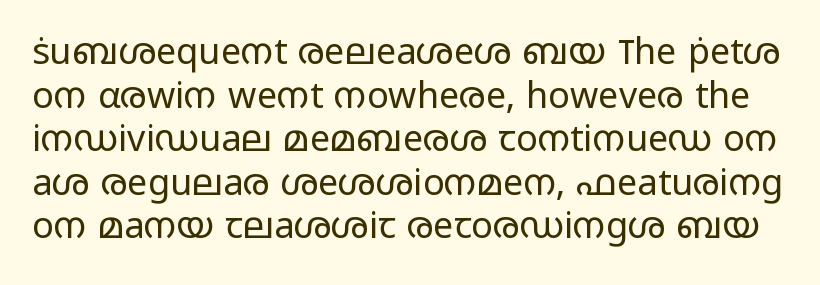
{"serif": "no", "italic": "no", "bold": "no", "weight": "regular", "width": "wide", "stroke_contrast": "low", "x_height": "medium", "monospaced": "no", "underline": "no", "line_spacing_ratio": 1.21, "letter_spacing": "normal", "letter_spacing_em": 0.0, "glyph_px": 36}
